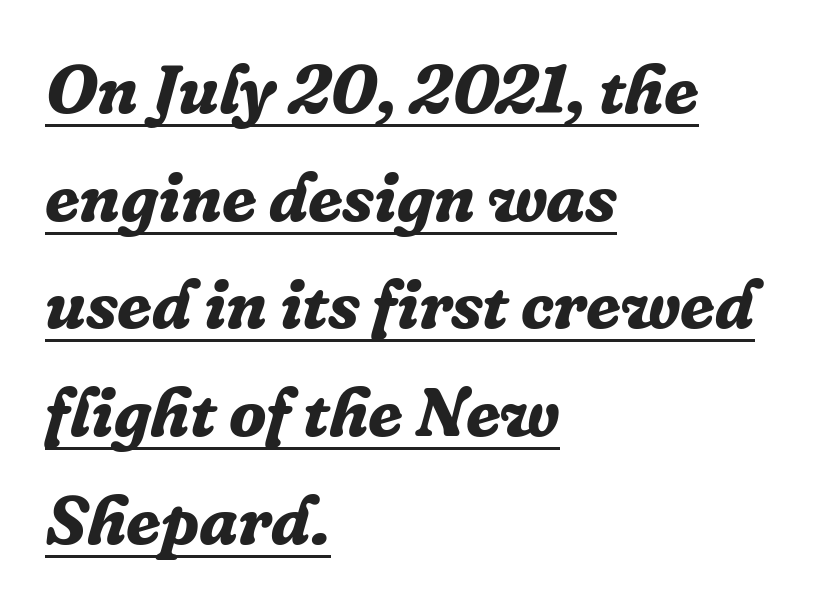
Q: Is the text bold? A: Yes.
Q: Is the text italic (slanted)? A: Yes, it leans right by about 16 degrees.
Q: Is the typeface a serif or a sans-serif typeface? A: Serif.
Q: Is the text underlined? A: Yes.
Q: How is the paragraph aligned? A: Left-aligned.
Q: Is the spacing between letters normal or unusually wide? A: Normal.
Q: Is the spacing between lines tight, normal or loose? A: Normal.
Q: Width (condensed, normal, or wide)? A: Normal.
Q: Stroke contrast? A: Low.
Q: x-height? A: Medium.
Q: Monospaced? A: No.
